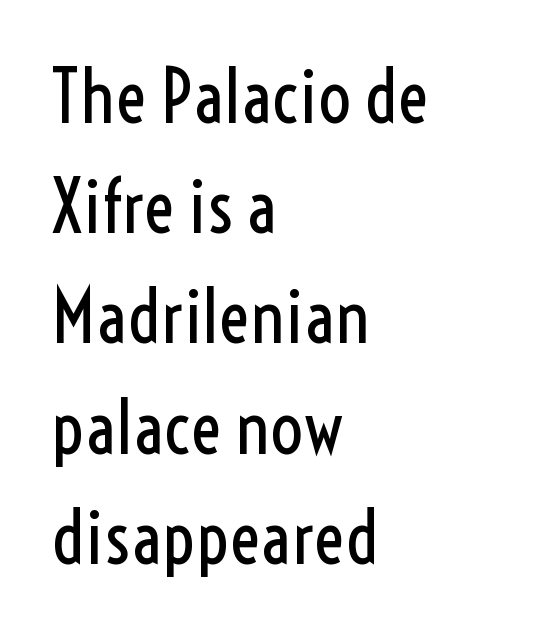
{"serif": "no", "italic": "no", "bold": "no", "weight": "regular", "width": "condensed", "x_height": "medium", "monospaced": "no", "underline": "no", "align": "left", "line_spacing": "normal", "line_spacing_ratio": 1.51, "letter_spacing": "normal", "letter_spacing_em": 0.0, "glyph_px": 73}
